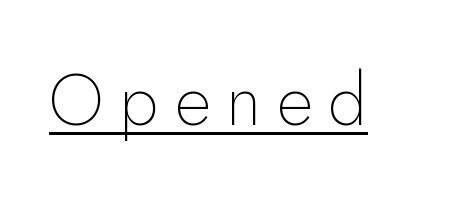
Character widths vary here, with narrow letters taking less room than wide ones. The characters display no serif detailing; their extremities are plain. Caption: lettering with a line underneath. No chunkiness to these letters — they're not bold. Students, note that the glyphs here are deliberately spaced far apart. Posture: straight, roman, zero tilt.
